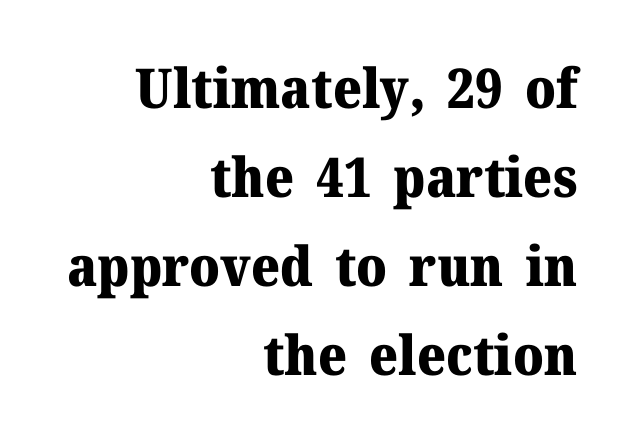
{"serif": "yes", "italic": "no", "bold": "yes", "weight": "heavy", "width": "normal", "stroke_contrast": "medium", "x_height": "medium", "monospaced": "no", "underline": "no", "align": "right", "line_spacing": "normal", "line_spacing_ratio": 1.62, "letter_spacing": "normal", "letter_spacing_em": 0.0, "glyph_px": 55}
